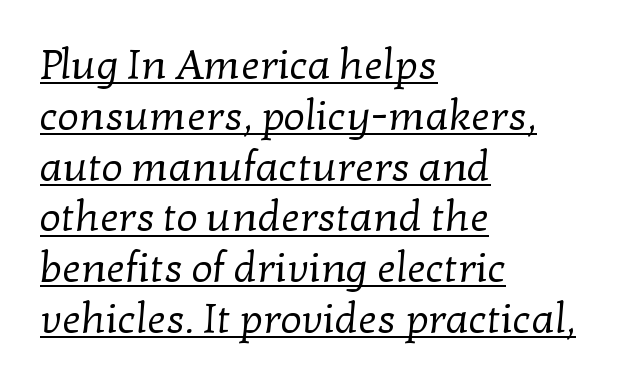
The image shows 42 px regular-weight serif type; set left-aligned, line spacing 1.21x, normal letter spacing, underlined; low stroke contrast and a medium x-height.
